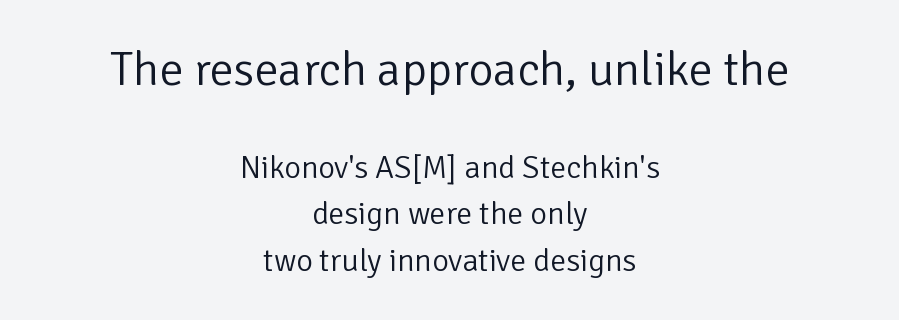
{"serif": "no", "italic": "no", "bold": "no", "weight": "light", "width": "normal", "stroke_contrast": "low", "x_height": "medium", "monospaced": "no", "underline": "no", "align": "center", "line_spacing": "normal", "line_spacing_ratio": 1.45, "letter_spacing": "normal", "letter_spacing_em": 0.0, "larger_block": "first", "size_ratio": 1.5, "glyph_px": 48}
